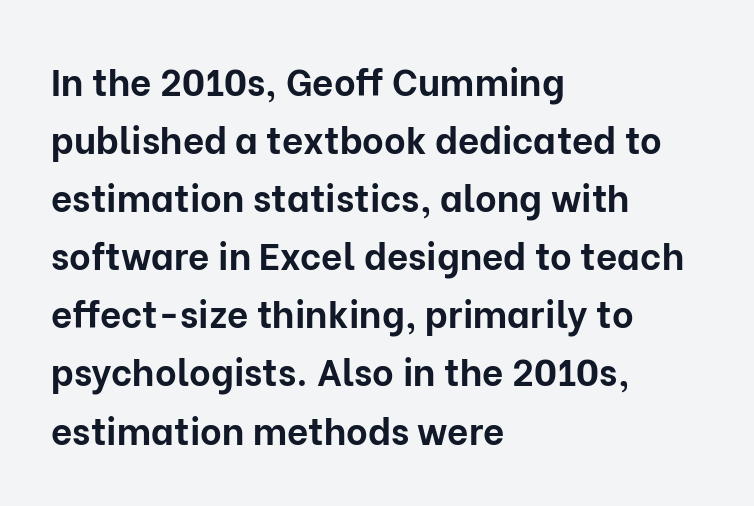
The space directly below the letters is spotless. Regarding leading, the lines here are spaced in the standard way. The passage is arranged the way most books set body copy — flush left. Do the characters align in a grid? No, the font is proportional. Every stem runs plumb, perpendicular to the baseline.
